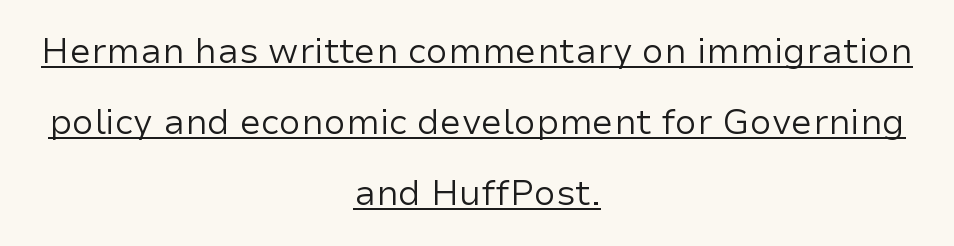
Q: Is the text bold? A: No.
Q: Is the text italic (slanted)? A: No, it is upright.
Q: Is the typeface a serif or a sans-serif typeface? A: Sans-serif.
Q: Is the text underlined? A: Yes.
Q: How is the paragraph aligned? A: Centered.
Q: Is the spacing between letters normal or unusually wide? A: Normal.
Q: Is the spacing between lines tight, normal or loose? A: Loose.
Q: Width (condensed, normal, or wide)? A: Normal.
Q: Stroke contrast? A: Low.
Q: x-height? A: Medium.
Q: Monospaced? A: No.
